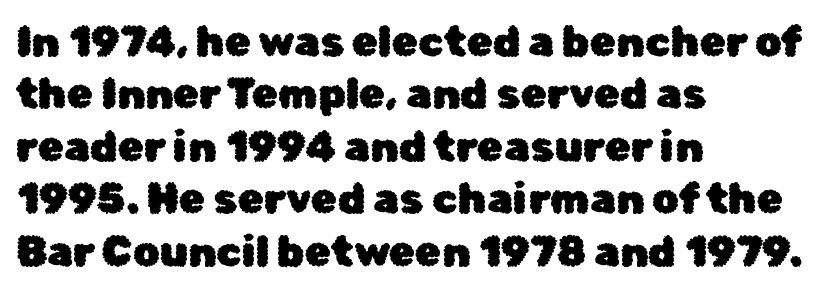
Q: Is the text italic (slanted)? A: No, it is upright.
Q: Is the typeface a serif or a sans-serif typeface? A: Sans-serif.
Q: Is the text underlined? A: No.
Q: How is the paragraph aligned? A: Left-aligned.
Q: Is the spacing between letters normal or unusually wide? A: Normal.
Q: Is the spacing between lines tight, normal or loose? A: Normal.
Q: Width (condensed, normal, or wide)? A: Normal.
Q: Stroke contrast? A: Low.
Q: x-height? A: Medium.
Q: Monospaced? A: No.
